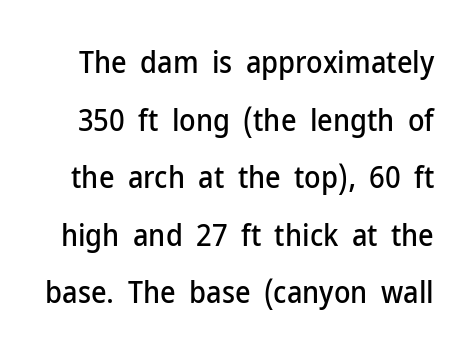
The image shows 30 px sans-serif type, upright; set loose line spacing (1.92x), normal letter spacing, not underlined; low stroke contrast and a medium x-height.
